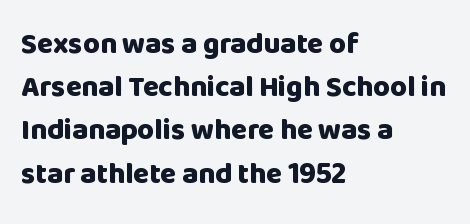
{"serif": "no", "italic": "no", "bold": "yes", "weight": "heavy", "width": "normal", "stroke_contrast": "low", "x_height": "large", "monospaced": "no", "underline": "no", "align": "left", "line_spacing": "normal", "line_spacing_ratio": 1.49, "letter_spacing": "normal", "letter_spacing_em": 0.0, "glyph_px": 29}
